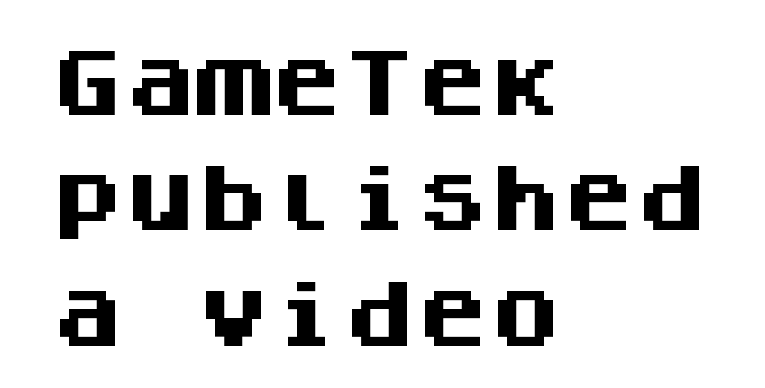
Q: Is the text bold? A: Yes.
Q: Is the text italic (slanted)? A: No, it is upright.
Q: Is the typeface a serif or a sans-serif typeface? A: Sans-serif.
Q: Is the text underlined? A: No.
Q: How is the paragraph aligned? A: Left-aligned.
Q: Is the spacing between letters normal or unusually wide? A: Normal.
Q: Is the spacing between lines tight, normal or loose? A: Normal.
Q: Width (condensed, normal, or wide)? A: Normal.
Q: Stroke contrast? A: Medium.
Q: x-height? A: Large.
Q: Monospaced? A: Yes.
